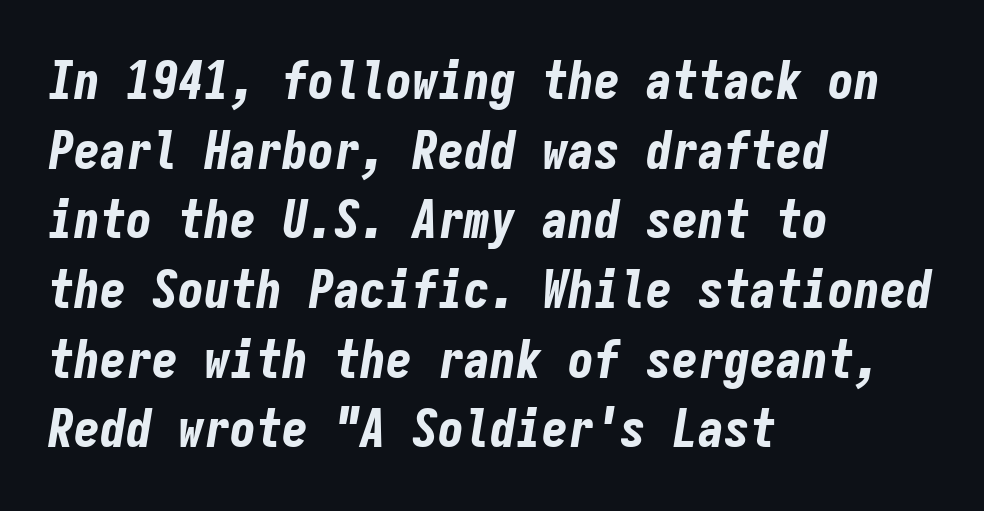
Q: Is the text bold? A: Yes.
Q: Is the text italic (slanted)? A: Yes, it leans right by about 9 degrees.
Q: Is the text underlined? A: No.
Q: How is the paragraph aligned? A: Left-aligned.
Q: Is the spacing between letters normal or unusually wide? A: Normal.
Q: Is the spacing between lines tight, normal or loose? A: Normal.
Q: Width (condensed, normal, or wide)? A: Condensed.
Q: Stroke contrast? A: Low.
Q: x-height? A: Medium.
Q: Monospaced? A: Yes.
